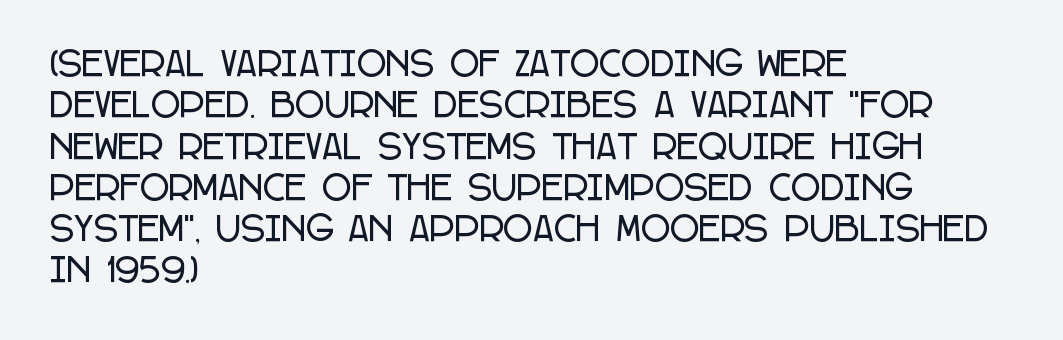
The image shows 32 px condensed sans-serif type, upright; set left-aligned, normal line spacing (1.29x), normal letter spacing, not underlined; low stroke contrast and a large x-height.
